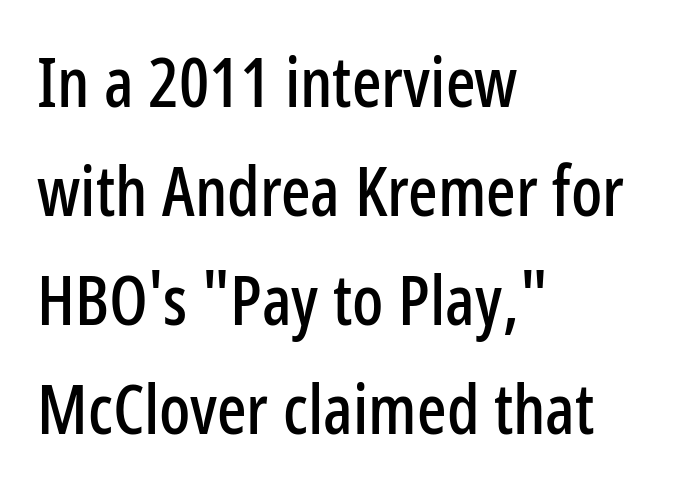
The image shows 69 px condensed sans-serif type, upright; set left-aligned, normal line spacing (1.58x), normal letter spacing, not underlined; low stroke contrast and a medium x-height.
